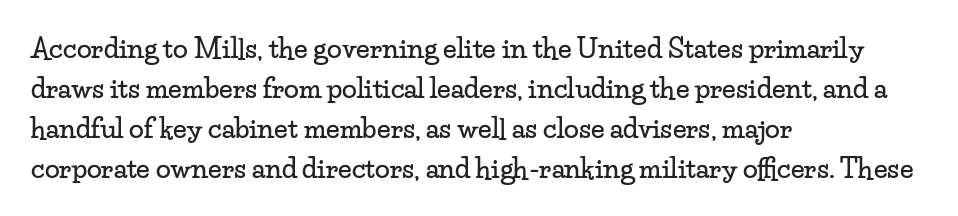
The image shows 27 px text type, upright; set left-aligned, normal line spacing (1.48x), normal letter spacing, not underlined.
